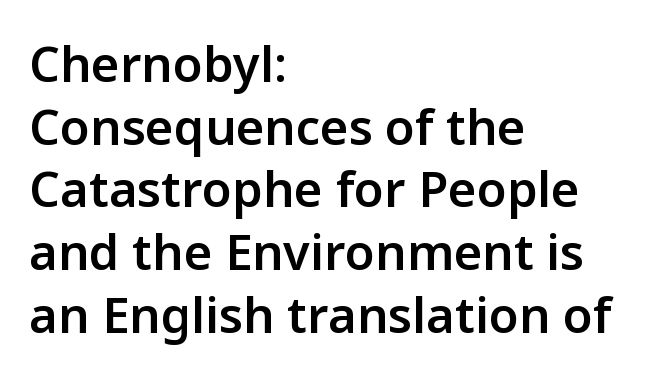
The image shows 49 px semibold sans-serif type, upright; set left-aligned, normal line spacing (1.28x), normal letter spacing, not underlined; low stroke contrast and a medium x-height.
